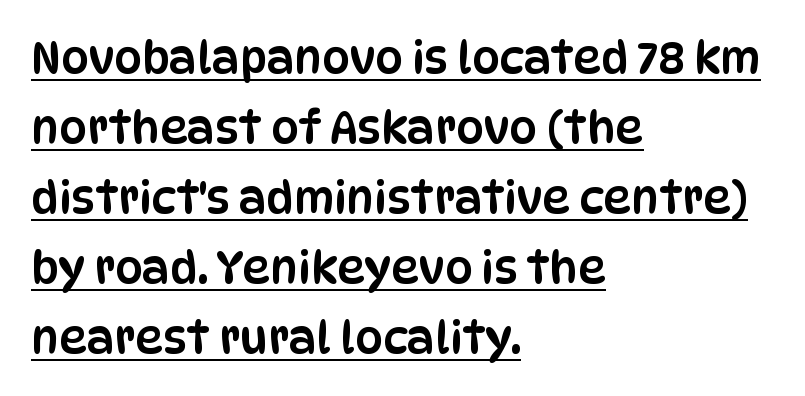
The image shows 44 px condensed sans-serif type, upright; set left-aligned, normal line spacing (1.59x), normal letter spacing, underlined; low stroke contrast and a large x-height.
